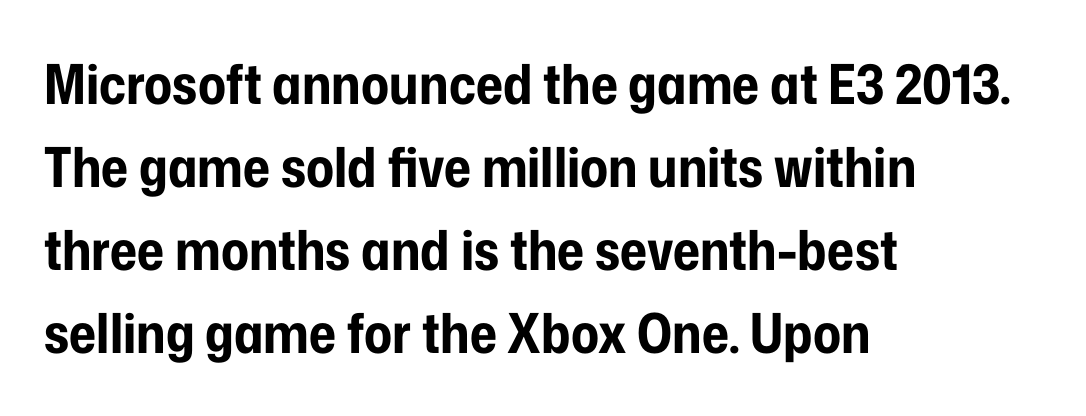
{"serif": "no", "italic": "no", "bold": "yes", "weight": "bold", "width": "condensed", "stroke_contrast": "low", "x_height": "medium", "monospaced": "no", "underline": "no", "align": "left", "line_spacing": "normal", "line_spacing_ratio": 1.51, "letter_spacing": "normal", "letter_spacing_em": 0.0, "glyph_px": 55}
